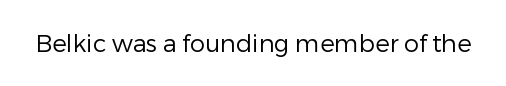
The image shows 24 px text type, upright; set normal letter spacing, not underlined.
